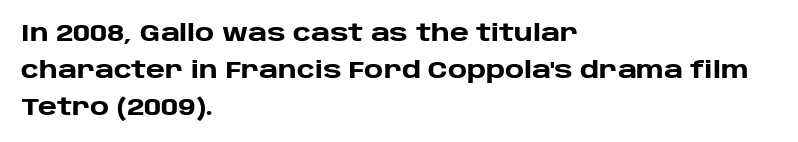
{"italic": "no", "bold": "yes", "underline": "no", "align": "left", "line_spacing": "normal", "line_spacing_ratio": 1.54, "letter_spacing": "normal", "letter_spacing_em": 0.0, "glyph_px": 24}
